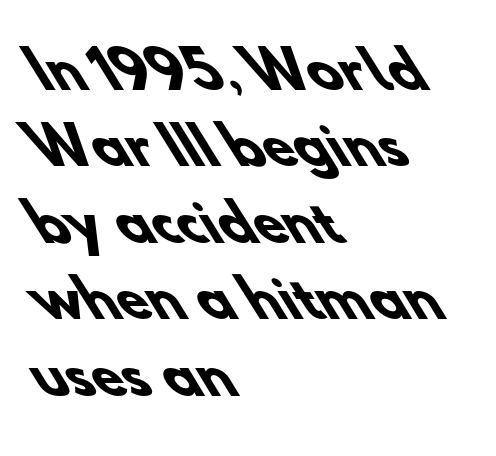
{"serif": "no", "bold": "yes", "weight": "heavy", "width": "normal", "stroke_contrast": "low", "x_height": "small", "monospaced": "no", "underline": "no", "align": "left", "line_spacing": "normal", "line_spacing_ratio": 1.5, "letter_spacing": "normal", "letter_spacing_em": 0.0, "glyph_px": 51}
